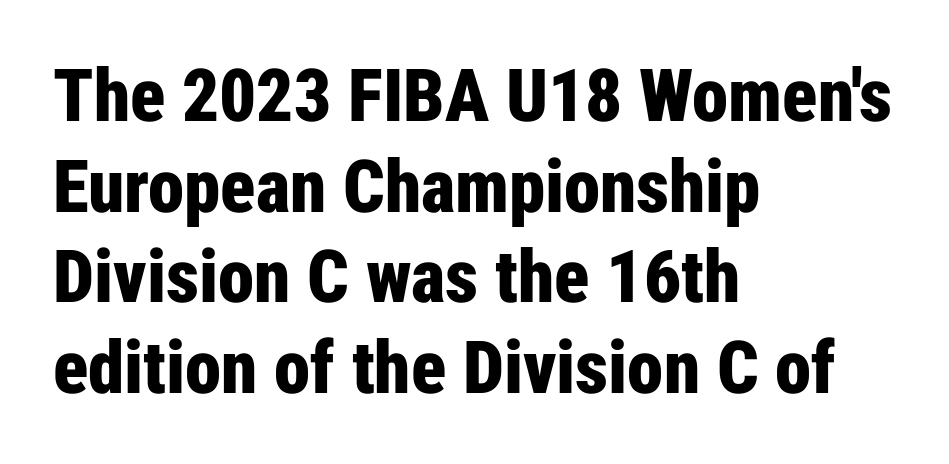
The image shows 73 px bold, condensed sans-serif type, upright; set left-aligned, line spacing 1.24x, normal letter spacing, not underlined; low stroke contrast and a medium x-height.
